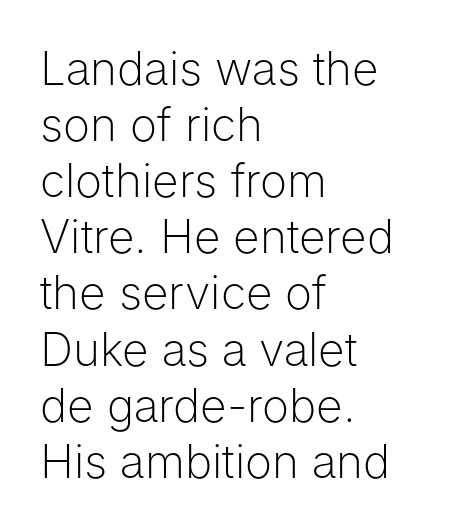
{"serif": "no", "italic": "no", "bold": "no", "weight": "light", "width": "normal", "stroke_contrast": "low", "x_height": "medium", "monospaced": "no", "underline": "no", "align": "left", "line_spacing_ratio": 1.22, "letter_spacing": "normal", "letter_spacing_em": 0.0, "glyph_px": 46}
